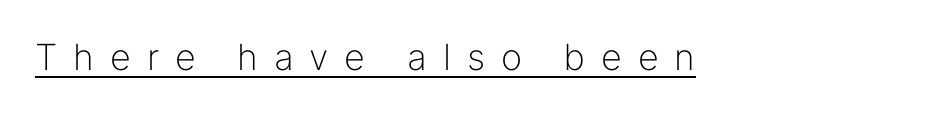
Q: Is the text bold? A: No.
Q: Is the text italic (slanted)? A: No, it is upright.
Q: Is the typeface a serif or a sans-serif typeface? A: Sans-serif.
Q: Is the text underlined? A: Yes.
Q: Is the spacing between letters normal or unusually wide? A: Unusually wide.
Q: Width (condensed, normal, or wide)? A: Normal.
Q: Stroke contrast? A: Low.
Q: x-height? A: Medium.
Q: Monospaced? A: No.
